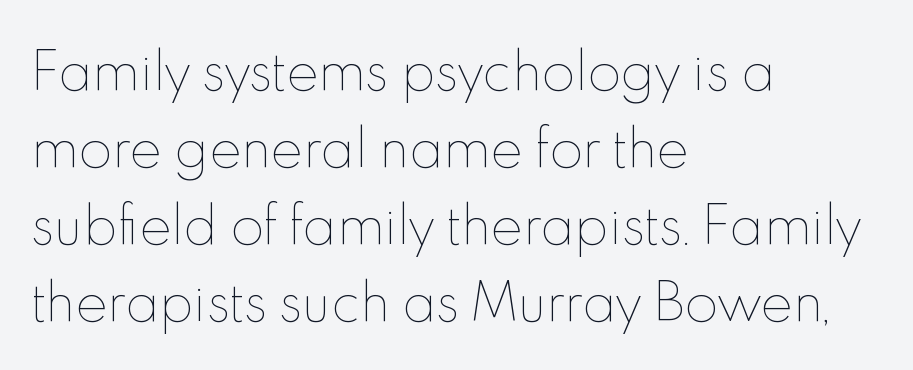
Reading down the column, the eye jumps a familiar distance to each next line. The text block is weighted toward the left margin, trailing off unevenly rightward. This sample uses an upright cut, with every glyph sitting square on the baseline. The letters advance in unequal steps, a hallmark of proportional type. A light-to-regular cut is what we see here. A typesetter would call this zero additional tracking.
